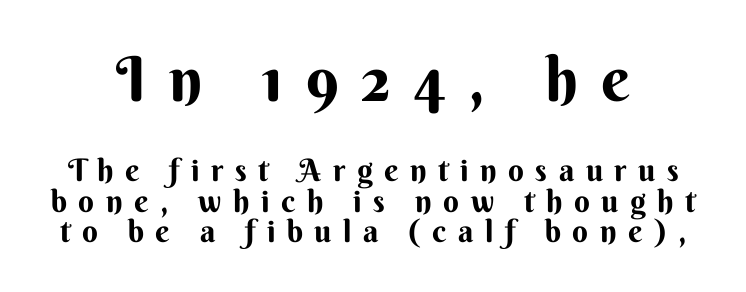
Q: Is the text bold? A: Yes.
Q: Is the text italic (slanted)? A: No, it is upright.
Q: Is the typeface a serif or a sans-serif typeface? A: Sans-serif.
Q: Is the text underlined? A: No.
Q: Is the spacing between letters normal or unusually wide? A: Unusually wide.
Q: Is the spacing between lines tight, normal or loose? A: Tight.
Q: Which block of text is set in a larger size, the first (top) or the second (bottom)? A: The first (top) one.
Q: Width (condensed, normal, or wide)? A: Normal.
Q: Stroke contrast? A: Medium.
Q: x-height? A: Small.
Q: Monospaced? A: No.
